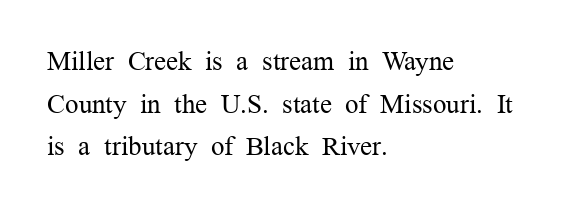
The image shows 27 px text type, upright; set left-aligned, normal line spacing (1.58x), normal letter spacing, not underlined.
